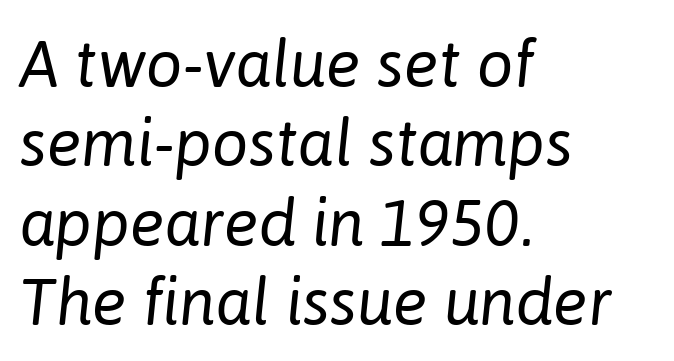
{"italic": "yes", "lean": "right", "slant_degrees": 6, "bold": "no", "weight": "regular", "width": "normal", "stroke_contrast": "low", "x_height": "medium", "monospaced": "no", "underline": "no", "align": "left", "line_spacing_ratio": 1.22, "letter_spacing": "normal", "letter_spacing_em": 0.0, "glyph_px": 65}
